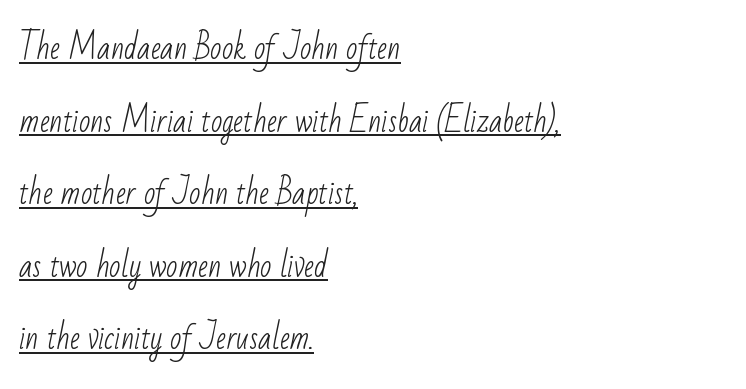
{"serif": "no", "bold": "no", "weight": "light", "width": "condensed", "stroke_contrast": "low", "x_height": "small", "monospaced": "no", "underline": "yes", "align": "left", "line_spacing": "loose", "line_spacing_ratio": 2.42, "letter_spacing": "normal", "letter_spacing_em": 0.0, "glyph_px": 30}
